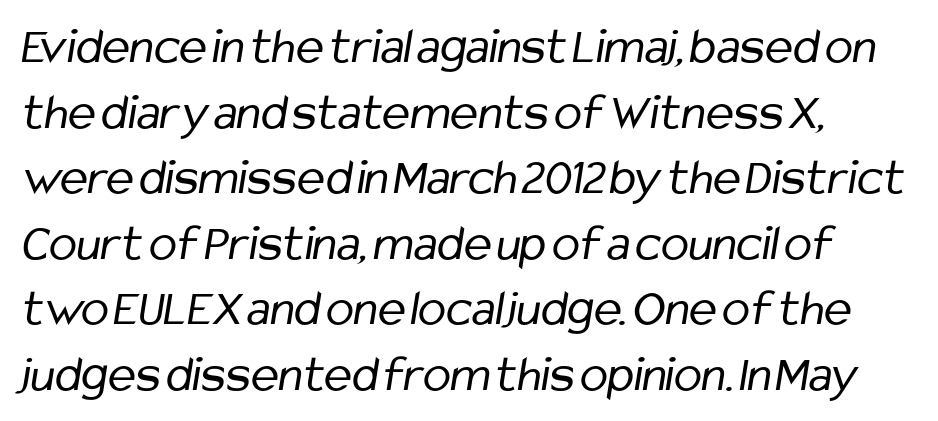
The image shows 52 px regular-weight, condensed sans-serif type; set left-aligned, normal line spacing (1.26x), normal letter spacing, not underlined; low stroke contrast and a medium x-height.
